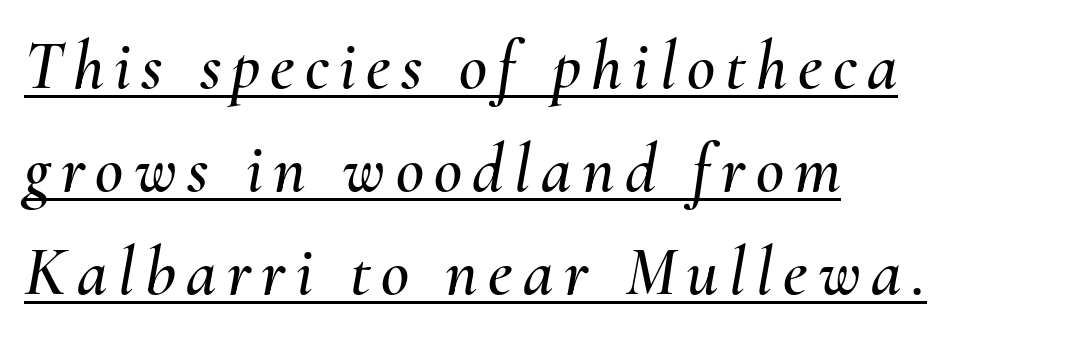
Compared with ordinary roman type, these characters are visibly tilted. Leading: standard. Layout note: lines flush left. Quick note: underline on.
